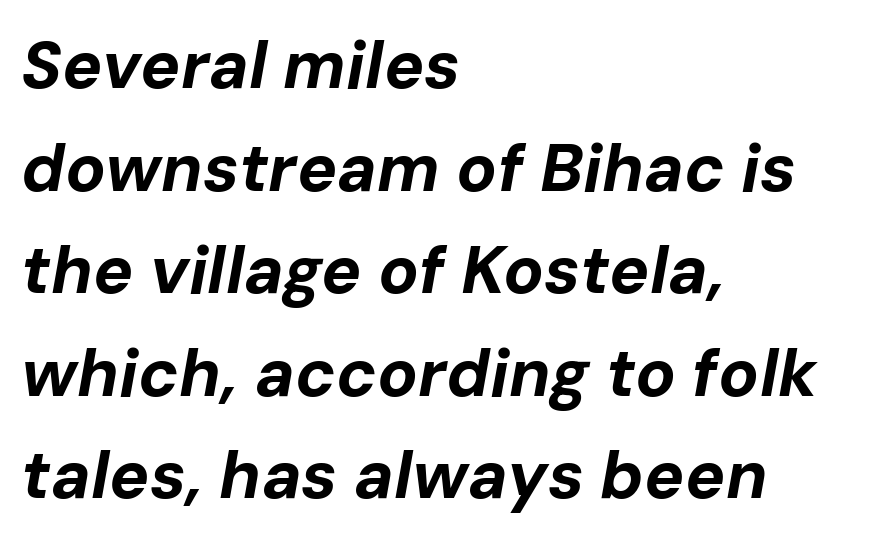
The image shows 67 px bold type, italic (leaning right); set left-aligned, normal line spacing (1.53x), normal letter spacing, not underlined; low stroke contrast and a medium x-height.
